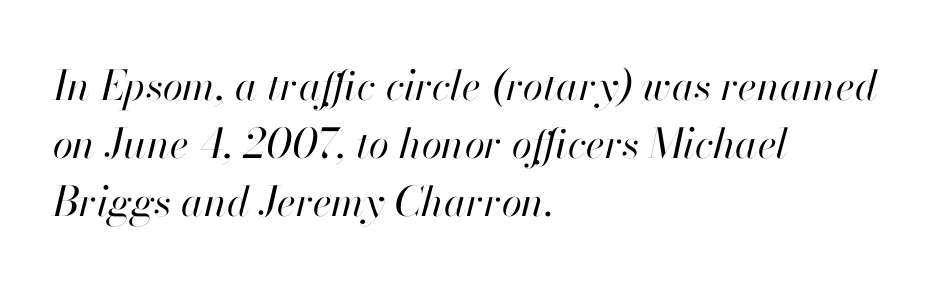
The image shows 41 px regular-weight type, italic (leaning right); set left-aligned, normal line spacing (1.41x), normal letter spacing, not underlined; high stroke contrast and a small x-height.
